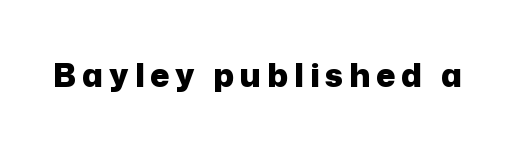
The image shows 32 px heavy sans-serif type, upright; set not underlined; low stroke contrast and a medium x-height.
